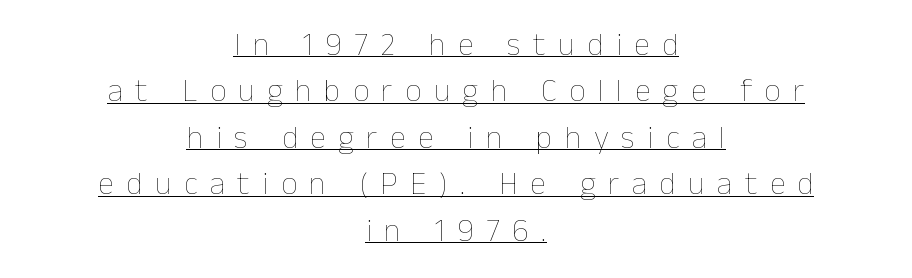
{"italic": "no", "bold": "no", "weight": "thin", "width": "normal", "stroke_contrast": "low", "x_height": "medium", "monospaced": "no", "underline": "yes", "align": "center", "line_spacing": "normal", "line_spacing_ratio": 1.45, "letter_spacing": "wide", "letter_spacing_em": 0.39, "glyph_px": 32}
